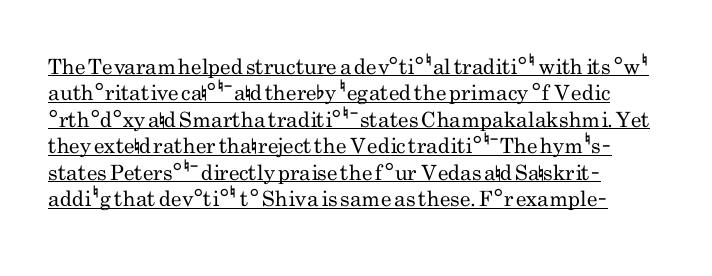
{"italic": "no", "bold": "no", "underline": "yes", "align": "left", "line_spacing": "normal", "line_spacing_ratio": 1.26, "letter_spacing": "normal", "letter_spacing_em": 0.0, "glyph_px": 21}
